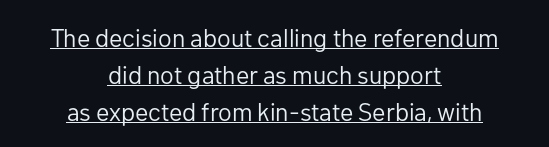
{"italic": "no", "bold": "no", "underline": "yes", "align": "center", "line_spacing": "normal", "line_spacing_ratio": 1.48, "letter_spacing": "normal", "letter_spacing_em": 0.0, "glyph_px": 25}
